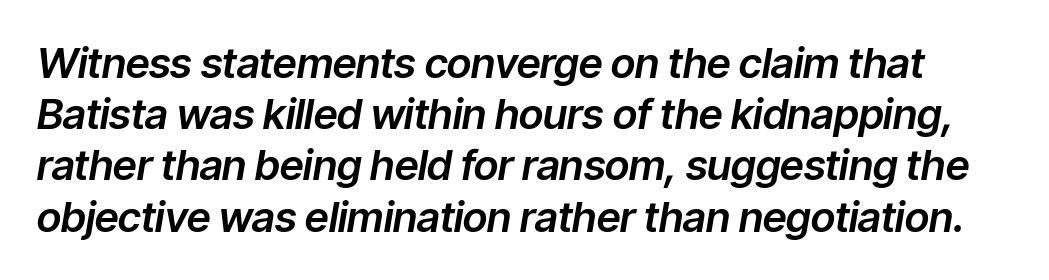
You could not count columns in this text — the font is proportionally spaced. The passage shown is not underscored anywhere. Caption: standard tracking, unaltered. A typesetter would mark this as italic.
